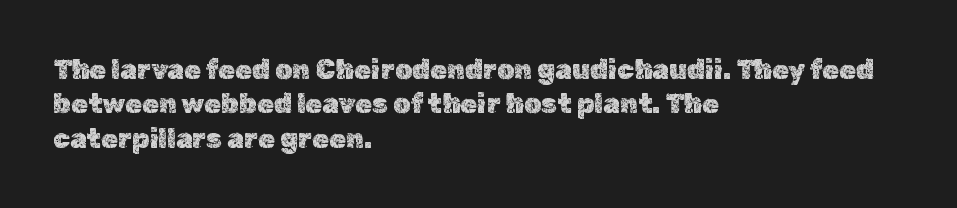
Q: Is the text italic (slanted)? A: No, it is upright.
Q: Is the text underlined? A: No.
Q: How is the paragraph aligned? A: Left-aligned.
Q: Is the spacing between letters normal or unusually wide? A: Normal.
Q: Is the spacing between lines tight, normal or loose? A: Normal.
